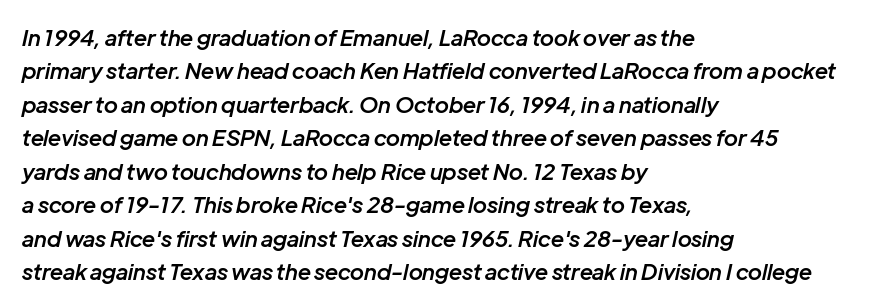
{"italic": "yes", "lean": "right", "slant_degrees": 12, "bold": "semi", "underline": "no", "align": "left", "line_spacing": "normal", "line_spacing_ratio": 1.52, "letter_spacing": "normal", "letter_spacing_em": 0.0, "glyph_px": 22}
